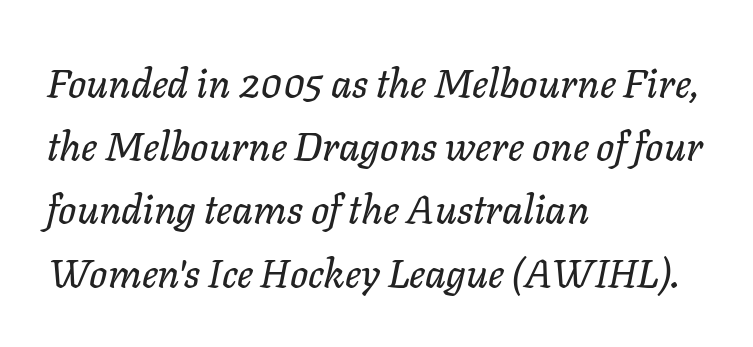
Rows of type keep a routine distance in the vertical direction. This sample is left-justified, so line endings fall wherever the words run out. You could not count columns in this text — the font is proportionally spaced. Default kerning and tracking; the words read as compact shapes. The whole block is typeset with a tilt.
